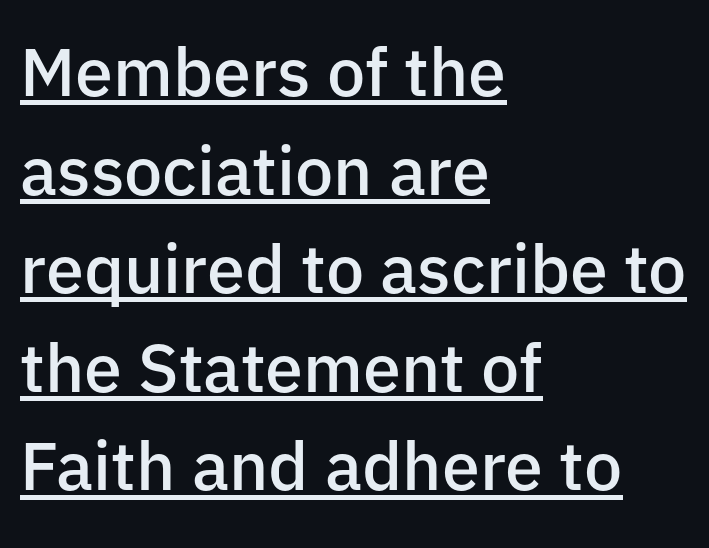
The lines sit at an ordinary, default distance from one another. Proportional: the letters do not fall into vertical columns. Nope, no serifs anywhere on these letters. Compared with undecorated copy, this sample adds a rule below the words. In terms of posture, this sample is upright.
